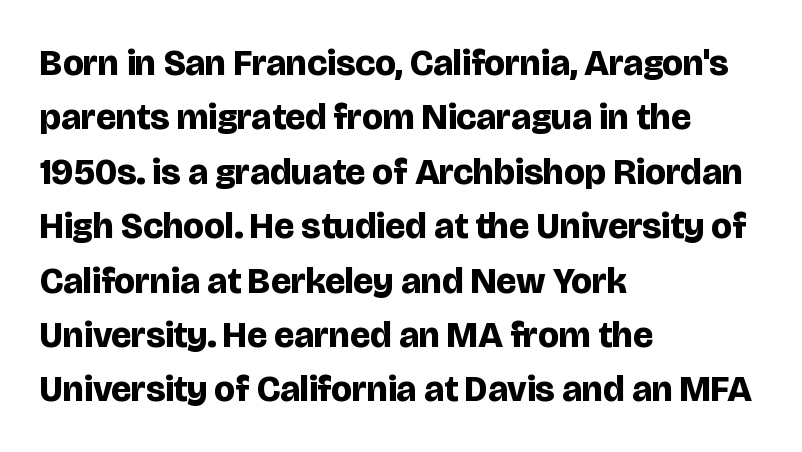
Q: Is the text bold? A: Yes.
Q: Is the text italic (slanted)? A: No, it is upright.
Q: Is the typeface a serif or a sans-serif typeface? A: Sans-serif.
Q: Is the text underlined? A: No.
Q: How is the paragraph aligned? A: Left-aligned.
Q: Is the spacing between letters normal or unusually wide? A: Normal.
Q: Is the spacing between lines tight, normal or loose? A: Normal.
Q: Width (condensed, normal, or wide)? A: Normal.
Q: Stroke contrast? A: Low.
Q: x-height? A: Large.
Q: Monospaced? A: No.
